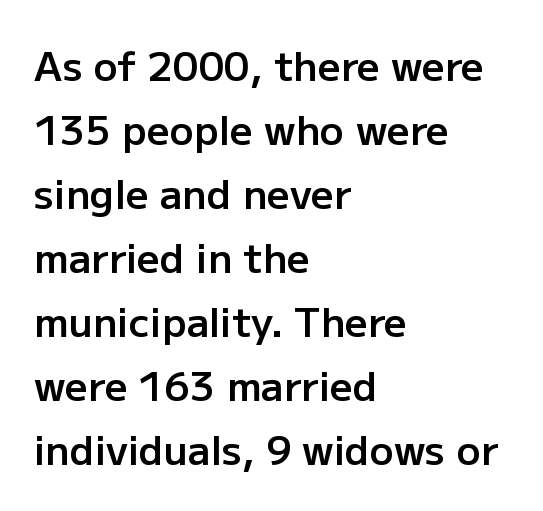
The image shows 40 px semibold sans-serif type, upright; set left-aligned, normal line spacing (1.6x), normal letter spacing, not underlined; low stroke contrast and a medium x-height.
